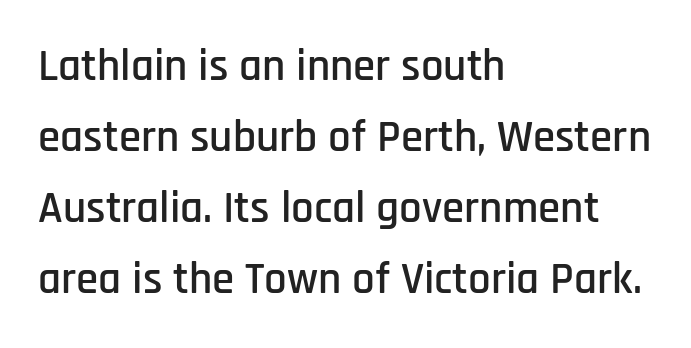
The image shows 45 px condensed sans-serif type, upright; set left-aligned, normal line spacing (1.58x), normal letter spacing, not underlined; low stroke contrast and a large x-height.
